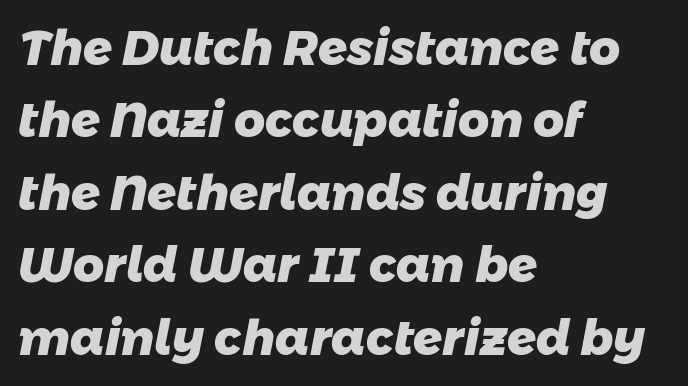
{"serif": "no", "bold": "yes", "weight": "heavy", "width": "normal", "stroke_contrast": "low", "x_height": "medium", "monospaced": "no", "underline": "no", "align": "left", "line_spacing": "normal", "line_spacing_ratio": 1.51, "letter_spacing": "normal", "letter_spacing_em": 0.0, "glyph_px": 48}
